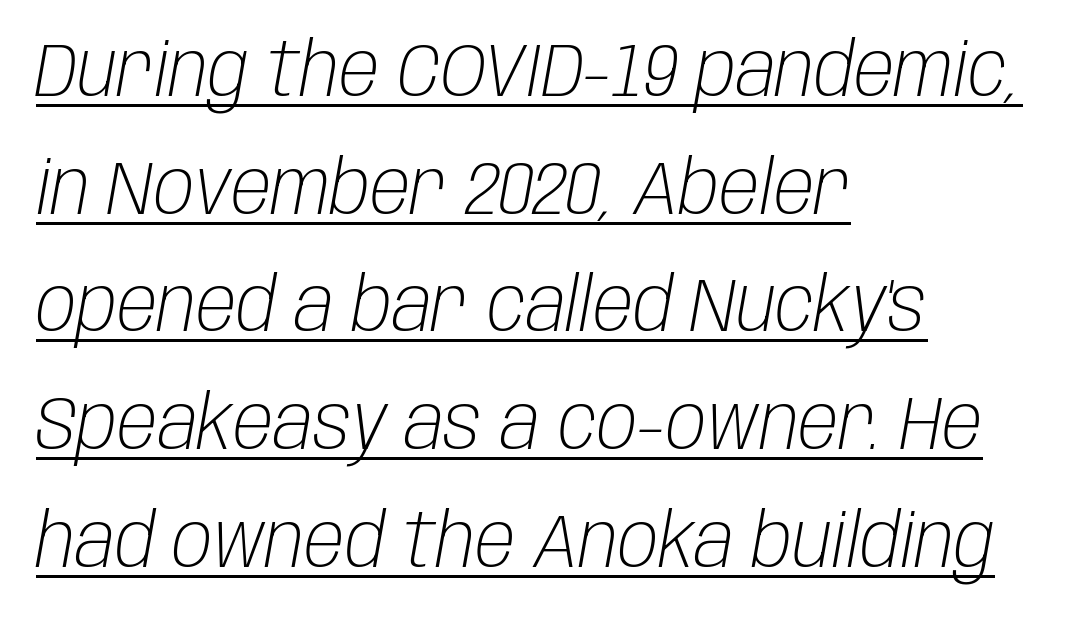
{"italic": "yes", "lean": "right", "slant_degrees": 10, "bold": "no", "weight": "light", "width": "condensed", "stroke_contrast": "low", "x_height": "large", "monospaced": "no", "underline": "yes", "align": "left", "line_spacing": "normal", "line_spacing_ratio": 1.57, "letter_spacing": "normal", "letter_spacing_em": 0.0, "glyph_px": 75}
